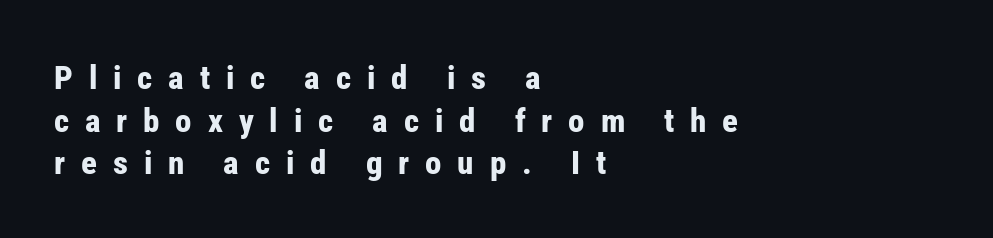
Q: Is the text bold? A: Yes.
Q: Is the text italic (slanted)? A: No, it is upright.
Q: Is the typeface a serif or a sans-serif typeface? A: Sans-serif.
Q: Is the text underlined? A: No.
Q: How is the paragraph aligned? A: Left-aligned.
Q: Is the spacing between letters normal or unusually wide? A: Unusually wide.
Q: Is the spacing between lines tight, normal or loose? A: Normal.
Q: Width (condensed, normal, or wide)? A: Condensed.
Q: Stroke contrast? A: Low.
Q: x-height? A: Medium.
Q: Monospaced? A: No.
